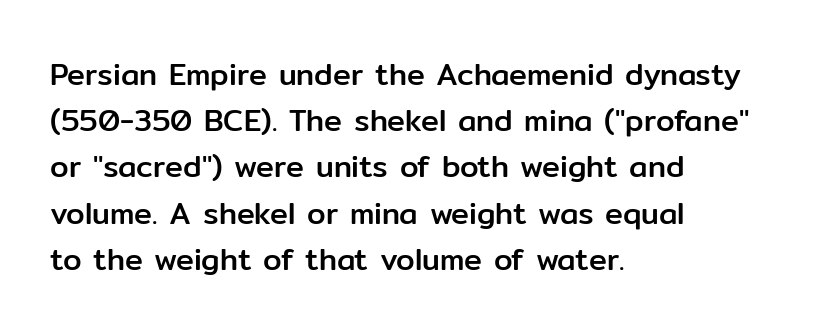
The designer left line spacing at the default. A sans-serif font was chosen for this passage. The lettering stays uniformly vertical, giving the passage a roman look. Type without underlining. Visually the block forms a straight wall on the left and a jagged coastline on the right.
